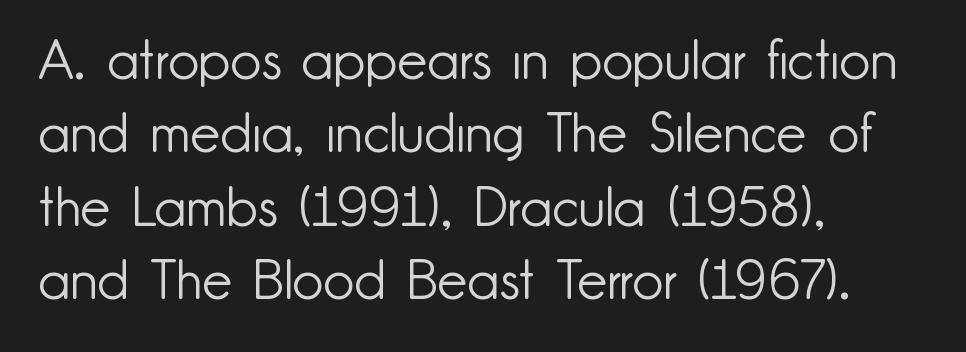
Notice how the passage keeps a crisp vertical edge on the left only. Unbolded letterforms with no extra heft. This is roman type, the default non-slanted kind. The rendering uses natural spacing where letterforms have individual widths. These lines are composed in type without serifs. The type is set solid horizontally, with unmodified tracking.
